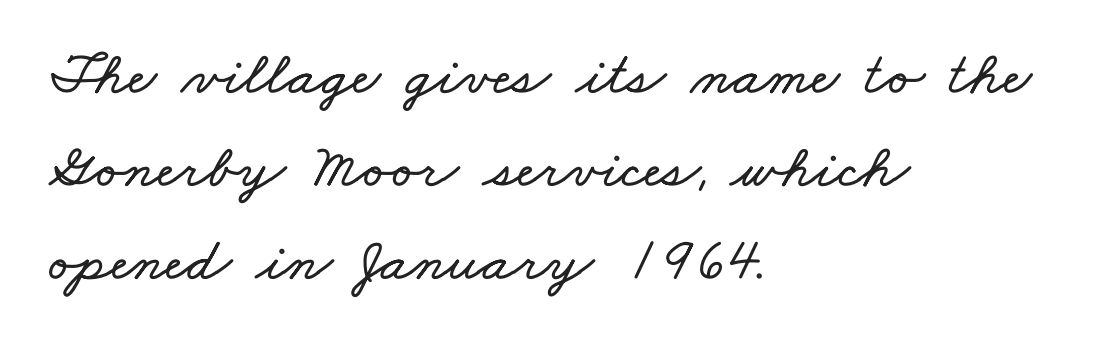
{"width": "wide", "stroke_contrast": "low", "x_height": "small", "monospaced": "no", "underline": "no", "align": "left", "line_spacing": "normal", "line_spacing_ratio": 1.5, "letter_spacing": "normal", "letter_spacing_em": 0.0, "glyph_px": 62}
